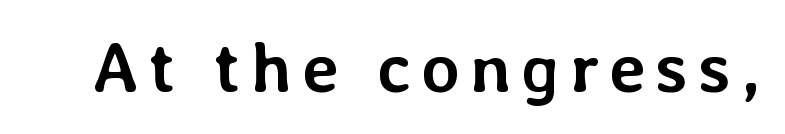
The image shows 70 px semibold type, upright; set not underlined; low stroke contrast and a medium x-height.
